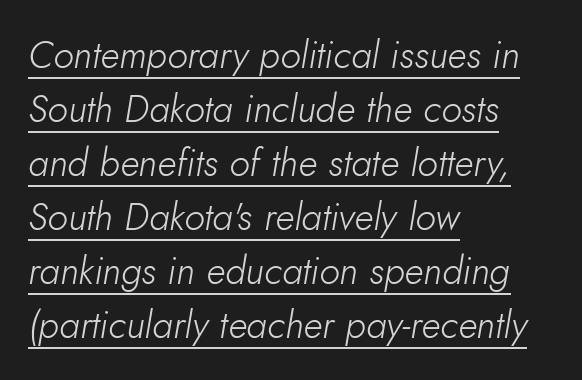
The image shows 38 px light type, italic (leaning right); set left-aligned, normal line spacing (1.42x), normal letter spacing, underlined; low stroke contrast and a small x-height.
